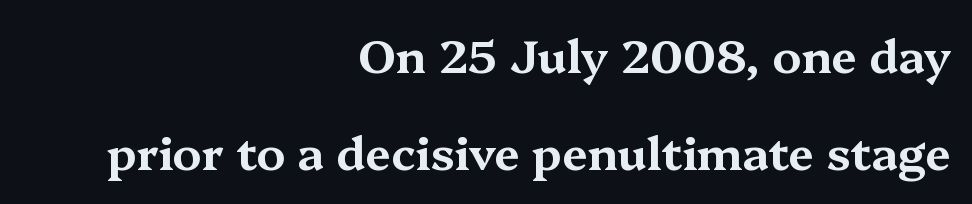
The image shows 46 px wide serif type, upright; set right-aligned, loose line spacing (2.11x), normal letter spacing, not underlined; medium stroke contrast and a medium x-height.
